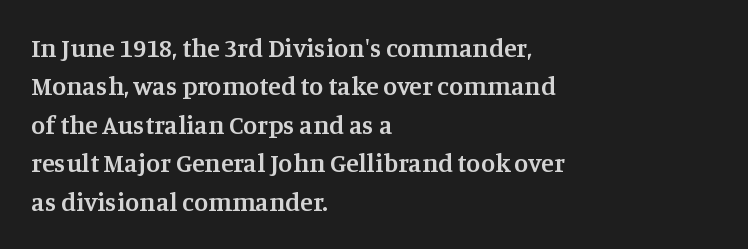
Q: Is the text bold? A: Semi-bold.
Q: Is the text italic (slanted)? A: No, it is upright.
Q: Is the text underlined? A: No.
Q: How is the paragraph aligned? A: Left-aligned.
Q: Is the spacing between letters normal or unusually wide? A: Normal.
Q: Is the spacing between lines tight, normal or loose? A: Normal.
